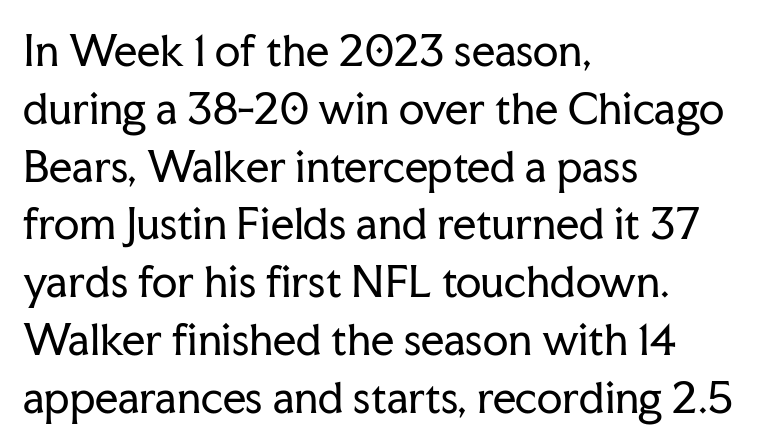
The image shows 41 px regular-weight serif type, upright; set left-aligned, normal line spacing (1.41x), normal letter spacing, not underlined; low stroke contrast and a medium x-height.
